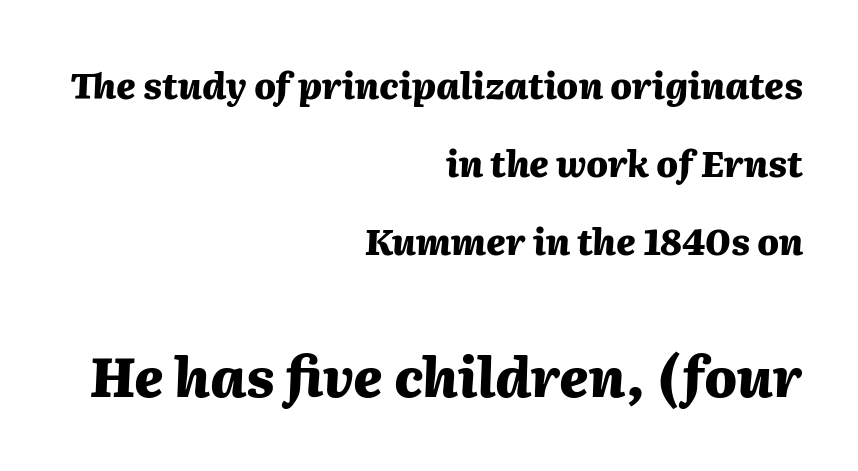
Q: Is the text bold? A: Yes.
Q: Is the text italic (slanted)? A: Yes, it leans right by about 2 degrees.
Q: Is the text underlined? A: No.
Q: How is the paragraph aligned? A: Right-aligned.
Q: Is the spacing between letters normal or unusually wide? A: Normal.
Q: Is the spacing between lines tight, normal or loose? A: Loose.
Q: Which block of text is set in a larger size, the first (top) or the second (bottom)? A: The second (bottom) one.
Q: Width (condensed, normal, or wide)? A: Normal.
Q: Stroke contrast? A: Medium.
Q: x-height? A: Medium.
Q: Monospaced? A: No.
